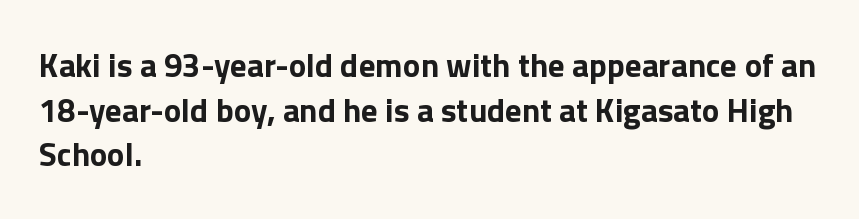
Q: Is the text bold? A: Yes.
Q: Is the text italic (slanted)? A: No, it is upright.
Q: Is the typeface a serif or a sans-serif typeface? A: Sans-serif.
Q: Is the text underlined? A: No.
Q: How is the paragraph aligned? A: Left-aligned.
Q: Is the spacing between letters normal or unusually wide? A: Normal.
Q: Is the spacing between lines tight, normal or loose? A: Normal.
Q: Width (condensed, normal, or wide)? A: Normal.
Q: Stroke contrast? A: Low.
Q: x-height? A: Medium.
Q: Monospaced? A: No.
